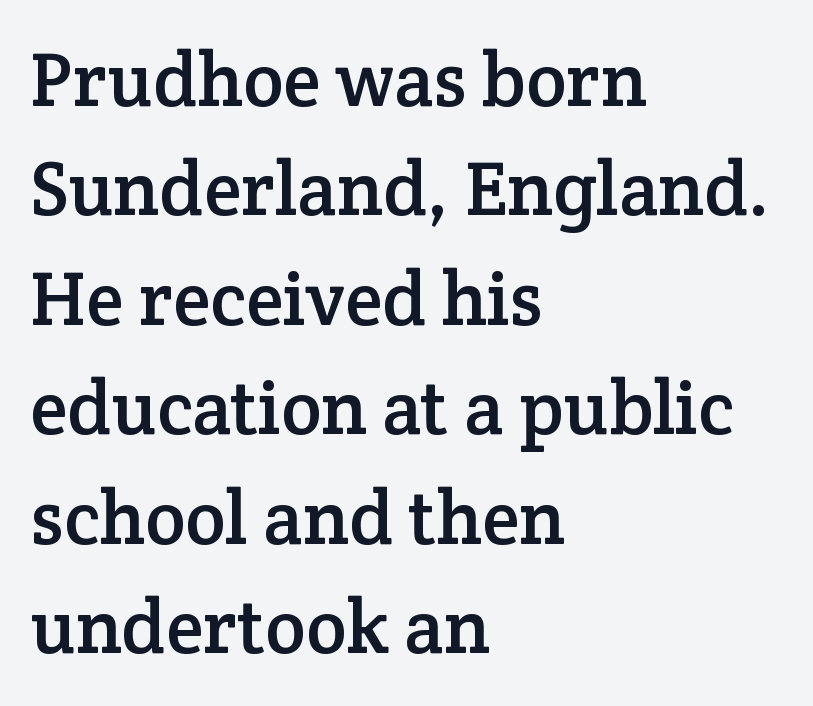
{"serif": "yes", "italic": "no", "width": "normal", "stroke_contrast": "low", "x_height": "medium", "monospaced": "no", "underline": "no", "align": "left", "line_spacing": "normal", "line_spacing_ratio": 1.44, "letter_spacing": "normal", "letter_spacing_em": 0.0, "glyph_px": 76}
